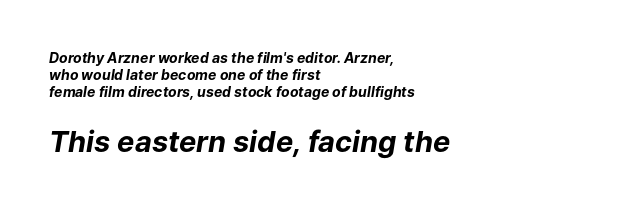
The image shows 29 px bold type, italic (leaning right); set left-aligned, line spacing 1.22x, normal letter spacing, not underlined; the second (bottom) block is 2.07x larger; low stroke contrast and a medium x-height.
